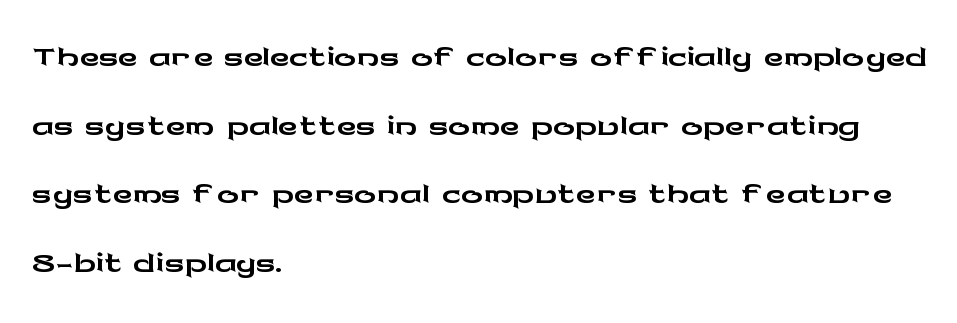
This is the regular roman posture of the typeface. Only glyphs here, with clear space below each row. Words appear dense and cohesive because spacing is normal. The setting favours the left margin, as ordinary paragraphs usually do.
